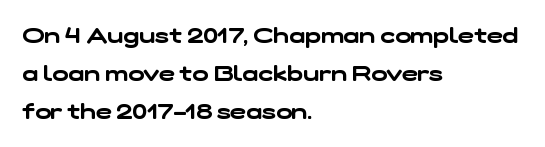
Q: Is the text underlined? A: No.
Q: How is the paragraph aligned? A: Left-aligned.
Q: Is the spacing between letters normal or unusually wide? A: Normal.
